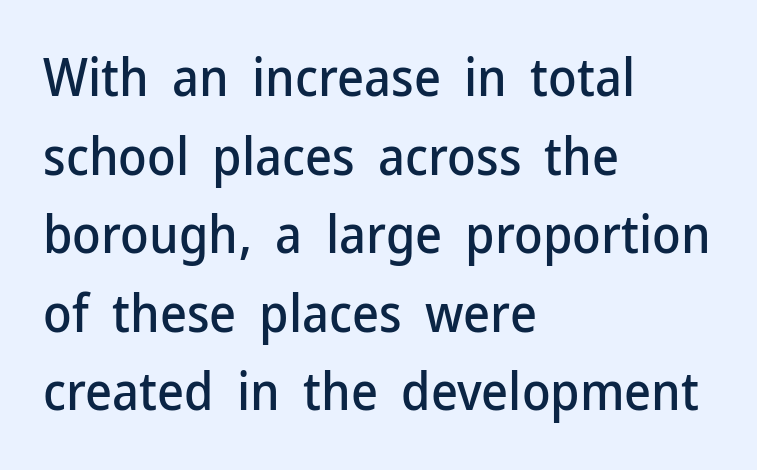
Q: Is the text italic (slanted)? A: No, it is upright.
Q: Is the typeface a serif or a sans-serif typeface? A: Sans-serif.
Q: Is the text underlined? A: No.
Q: How is the paragraph aligned? A: Left-aligned.
Q: Is the spacing between letters normal or unusually wide? A: Normal.
Q: Is the spacing between lines tight, normal or loose? A: Normal.
Q: Width (condensed, normal, or wide)? A: Normal.
Q: Stroke contrast? A: Low.
Q: x-height? A: Medium.
Q: Monospaced? A: No.
